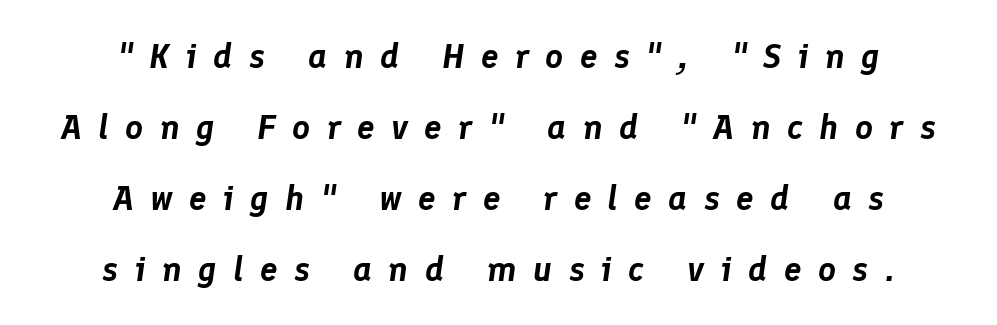
{"italic": "yes", "lean": "right", "slant_degrees": 8, "width": "normal", "stroke_contrast": "low", "x_height": "medium", "monospaced": "no", "underline": "no", "align": "center", "line_spacing": "loose", "line_spacing_ratio": 2.03, "letter_spacing": "wide", "letter_spacing_em": 0.47, "glyph_px": 35}
